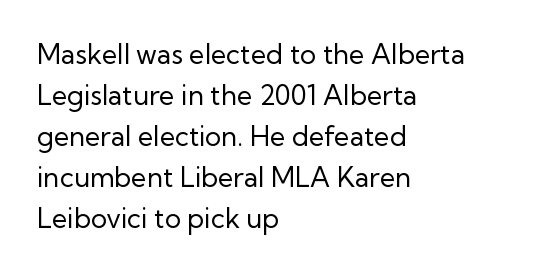
{"italic": "no", "bold": "no", "underline": "no", "align": "left", "line_spacing": "normal", "line_spacing_ratio": 1.52, "letter_spacing": "normal", "letter_spacing_em": 0.0, "glyph_px": 27}
